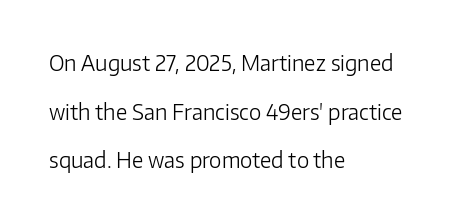
Does the leading feel generous? Absolutely, it's lavish. Caption: multi-line text, flush left, ragged right. Words appear dense and cohesive because spacing is normal. Underline: absent.
